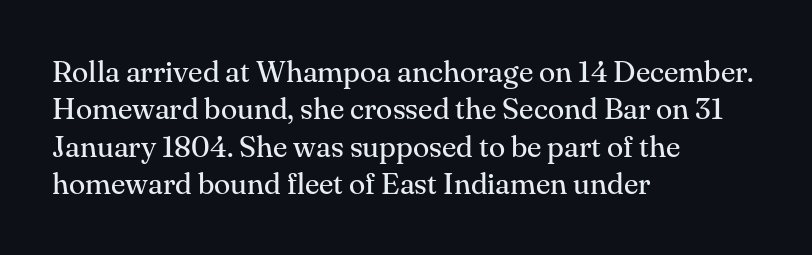
Q: Is the text bold? A: No.
Q: Is the text italic (slanted)? A: No, it is upright.
Q: Is the typeface a serif or a sans-serif typeface? A: Serif.
Q: Is the text underlined? A: No.
Q: How is the paragraph aligned? A: Left-aligned.
Q: Is the spacing between letters normal or unusually wide? A: Normal.
Q: Is the spacing between lines tight, normal or loose? A: Normal.
Q: Width (condensed, normal, or wide)? A: Normal.
Q: Stroke contrast? A: Medium.
Q: x-height? A: Small.
Q: Monospaced? A: No.
